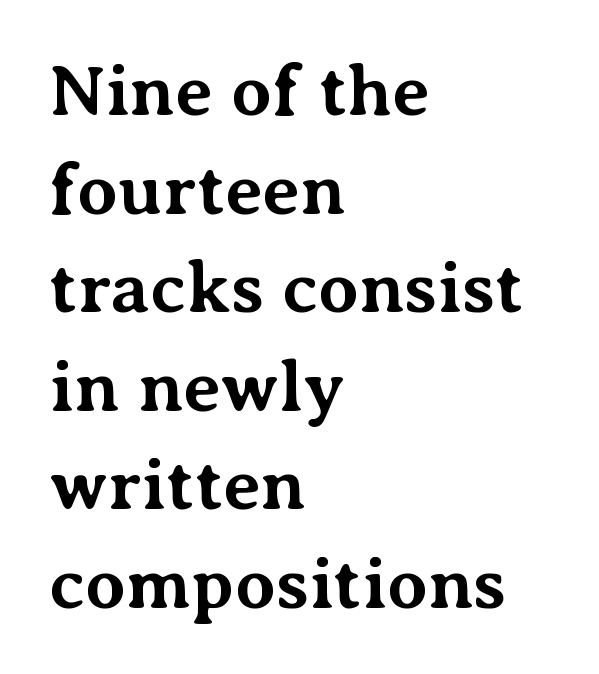
{"serif": "yes", "italic": "no", "bold": "yes", "weight": "bold", "width": "normal", "stroke_contrast": "medium", "x_height": "medium", "monospaced": "no", "underline": "no", "align": "left", "line_spacing": "normal", "line_spacing_ratio": 1.35, "letter_spacing": "normal", "letter_spacing_em": 0.0, "glyph_px": 73}
